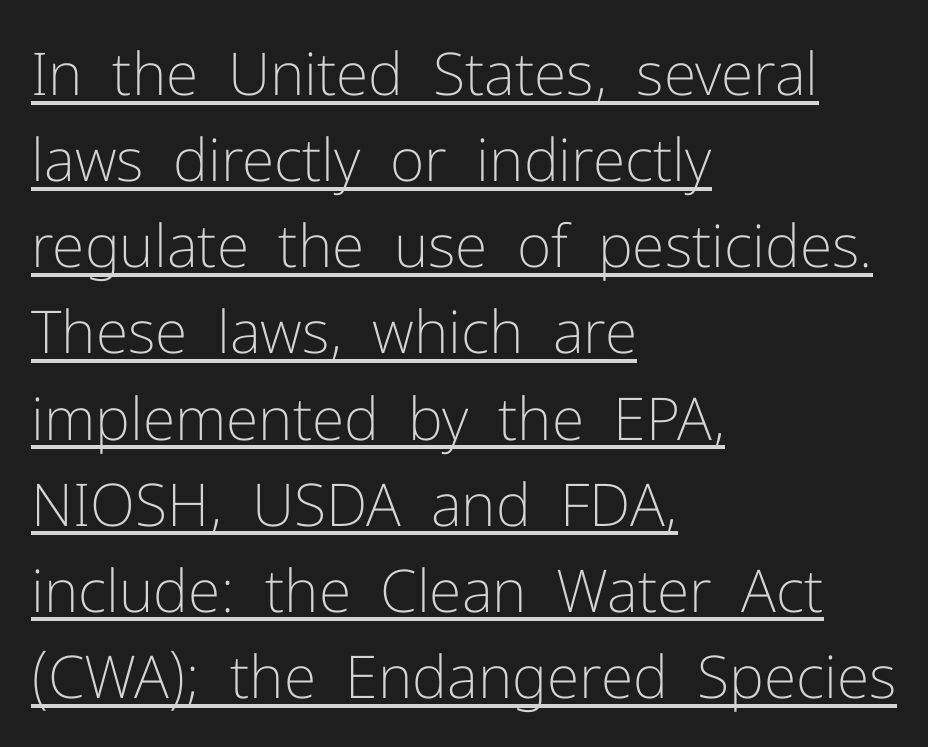
Letterform terminals end flat and unadorned throughout the passage. Underline: present. The rendering uses natural spacing where letterforms have individual widths. The face used here is rendered with its standard letterfit. Quick note: interline space is typical.
